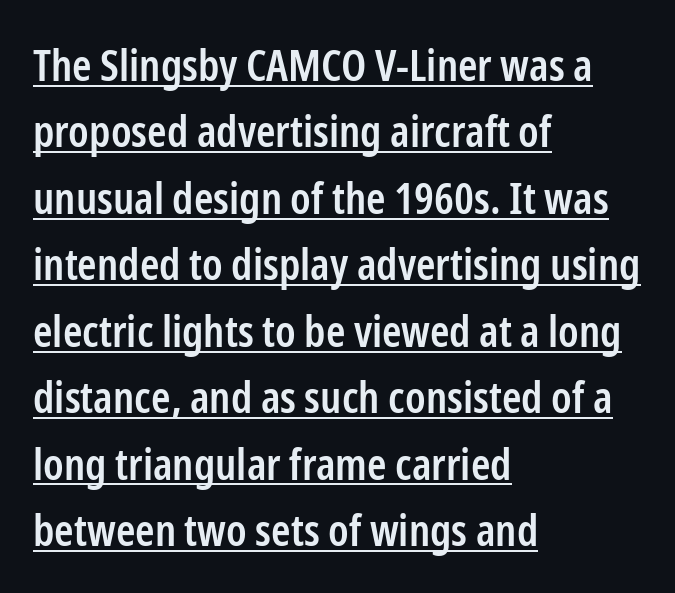
This is the in-between weight designers call semibold or demi. A typesetter would call this leading conventional body-copy spacing. Alignment: flush left. No italicization has been applied; the sample stays upright. Note the varied advance widths — an 'i' is clearly narrower than an 'm'. Does a line run under the words? Yes, clearly.
